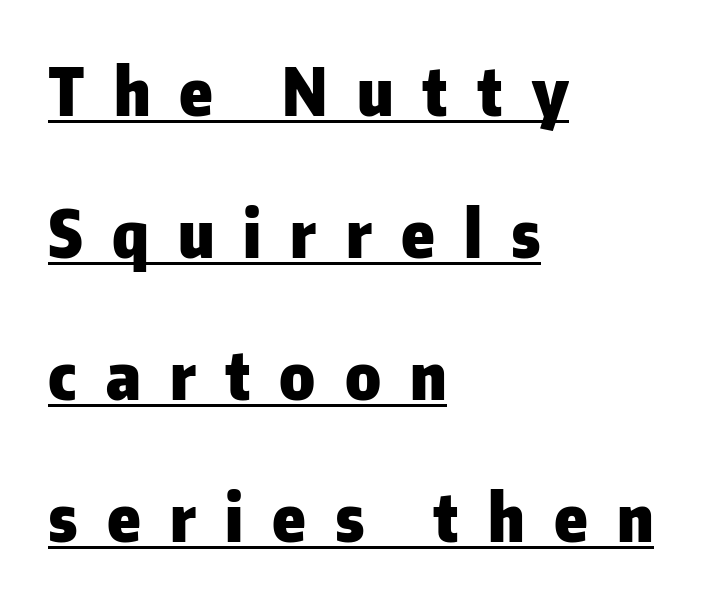
Q: Is the text bold? A: Yes.
Q: Is the text italic (slanted)? A: No, it is upright.
Q: Is the typeface a serif or a sans-serif typeface? A: Sans-serif.
Q: Is the text underlined? A: Yes.
Q: How is the paragraph aligned? A: Left-aligned.
Q: Is the spacing between letters normal or unusually wide? A: Unusually wide.
Q: Is the spacing between lines tight, normal or loose? A: Loose.
Q: Width (condensed, normal, or wide)? A: Normal.
Q: Stroke contrast? A: Low.
Q: x-height? A: Medium.
Q: Monospaced? A: No.
